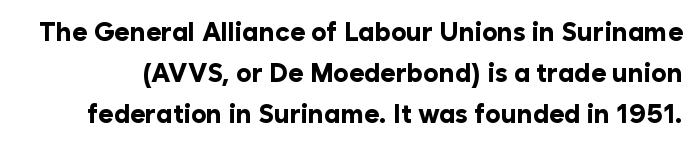
The image shows 26 px bold type, upright; set normal line spacing (1.57x), normal letter spacing, not underlined.
